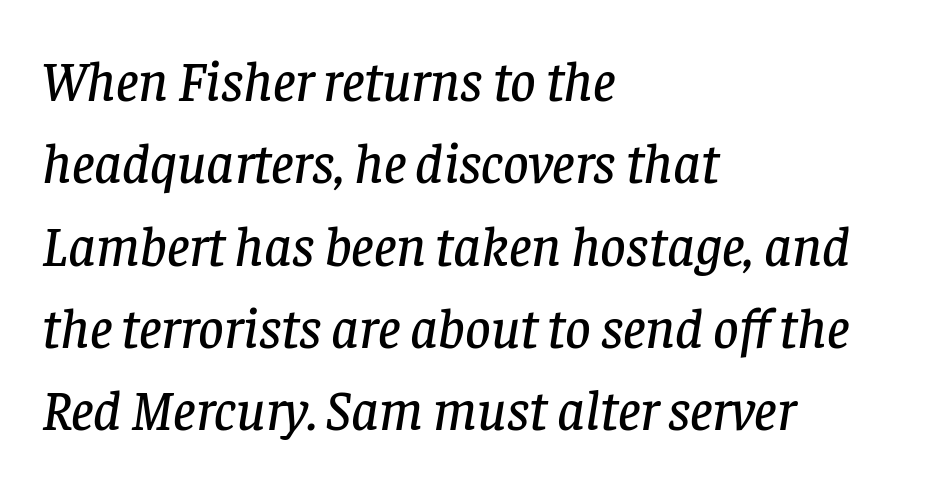
The passage shown is typed in a proportional face where columns would drift. Notice how the stems are inclined rather than vertical — that's the hallmark of italics. Interline gaps are of average width in this sample. Type without underlining. A student would call this left alignment; a typographer would say flush left, rag right.
